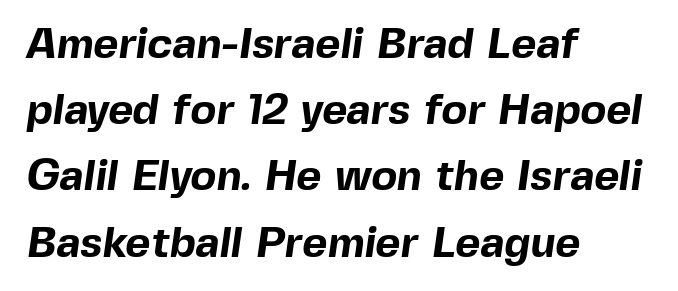
{"serif": "no", "bold": "yes", "weight": "bold", "width": "normal", "x_height": "medium", "monospaced": "no", "underline": "no", "align": "left", "line_spacing": "normal", "line_spacing_ratio": 1.54, "letter_spacing": "normal", "letter_spacing_em": 0.0, "glyph_px": 43}
